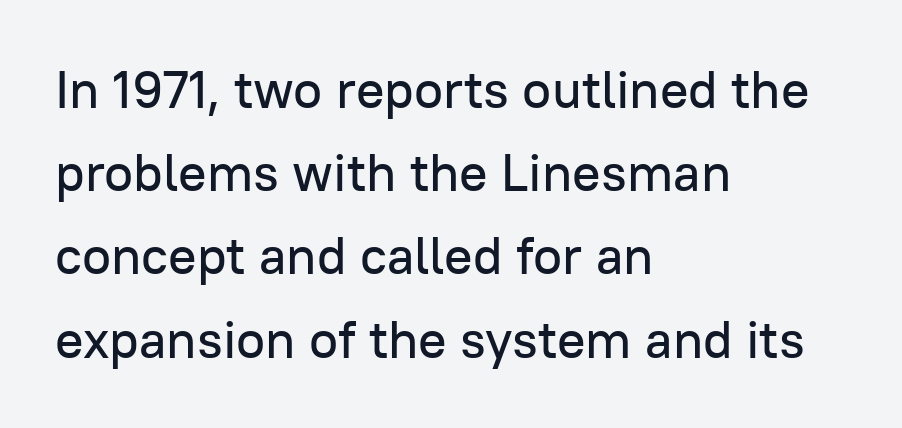
The image shows 53 px sans-serif type, upright; set left-aligned, normal line spacing (1.57x), normal letter spacing, not underlined; low stroke contrast and a medium x-height.
